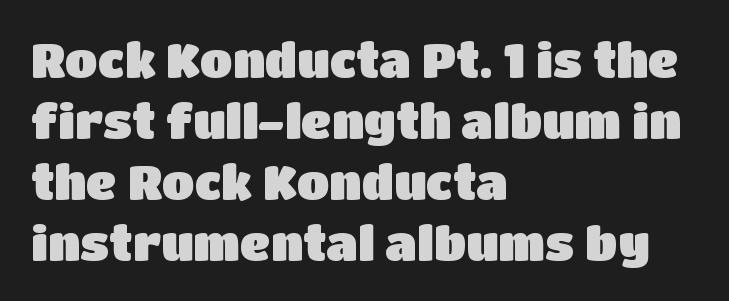
Q: Is the text italic (slanted)? A: No, it is upright.
Q: Is the typeface a serif or a sans-serif typeface? A: Sans-serif.
Q: Is the text underlined? A: No.
Q: How is the paragraph aligned? A: Left-aligned.
Q: Is the spacing between letters normal or unusually wide? A: Normal.
Q: Is the spacing between lines tight, normal or loose? A: Normal.
Q: Width (condensed, normal, or wide)? A: Normal.
Q: Stroke contrast? A: Low.
Q: x-height? A: Large.
Q: Monospaced? A: No.
